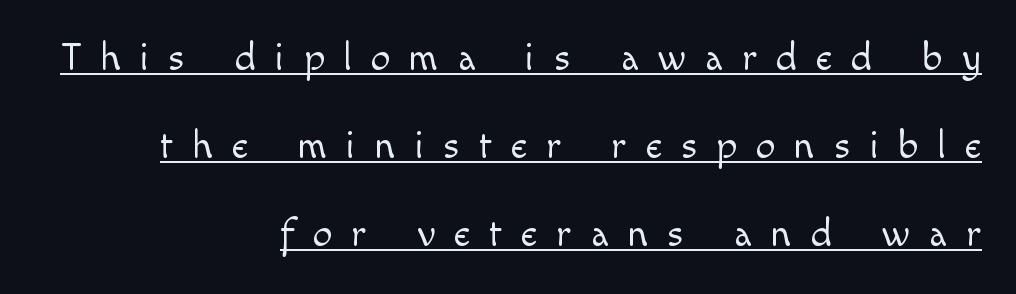
Q: Is the text bold? A: No.
Q: Is the text italic (slanted)? A: No, it is upright.
Q: Is the typeface a serif or a sans-serif typeface? A: Sans-serif.
Q: Is the text underlined? A: Yes.
Q: How is the paragraph aligned? A: Right-aligned.
Q: Is the spacing between letters normal or unusually wide? A: Unusually wide.
Q: Is the spacing between lines tight, normal or loose? A: Loose.
Q: Width (condensed, normal, or wide)? A: Normal.
Q: x-height? A: Small.
Q: Monospaced? A: No.
